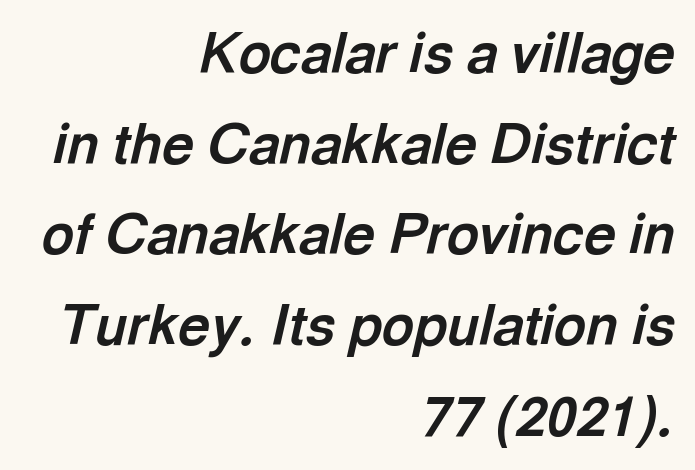
{"italic": "yes", "lean": "right", "slant_degrees": 13, "bold": "yes", "weight": "bold", "width": "normal", "x_height": "medium", "monospaced": "no", "underline": "no", "align": "right", "line_spacing": "normal", "line_spacing_ratio": 1.65, "letter_spacing": "normal", "letter_spacing_em": 0.0, "glyph_px": 55}
